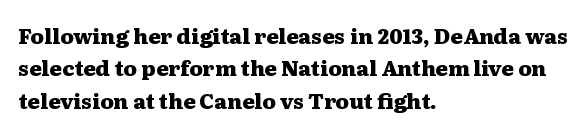
Unlike italic type, these characters show no tilt at all. Line starts are locked; line ends wander. Characters follow at the spacing the type designer built in. On the weight axis this lands at bold, roughly 700. The passage shown is not underscored anywhere.
